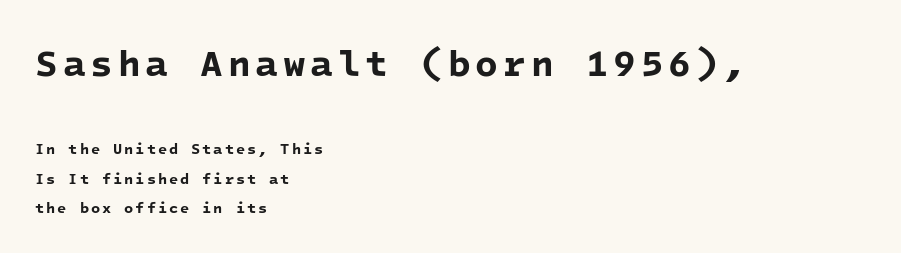
Q: Is the text bold? A: Yes.
Q: Is the typeface a serif or a sans-serif typeface? A: Sans-serif.
Q: Is the text underlined? A: No.
Q: How is the paragraph aligned? A: Left-aligned.
Q: Is the spacing between lines tight, normal or loose? A: Loose.
Q: Which block of text is set in a larger size, the first (top) or the second (bottom)? A: The first (top) one.
Q: Width (condensed, normal, or wide)? A: Normal.
Q: Stroke contrast? A: Low.
Q: x-height? A: Medium.
Q: Monospaced? A: Yes.
